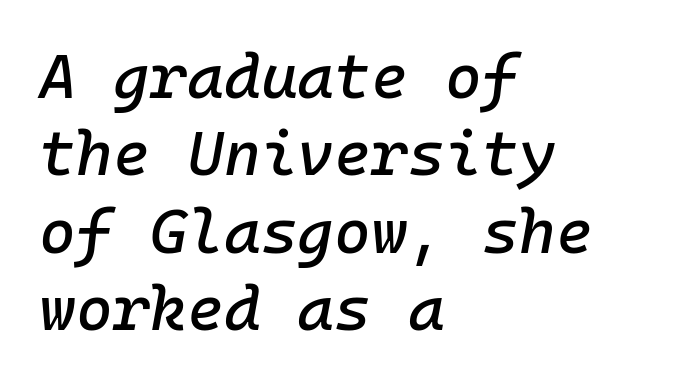
{"italic": "yes", "lean": "right", "slant_degrees": 10, "width": "normal", "stroke_contrast": "low", "x_height": "medium", "monospaced": "yes", "underline": "no", "align": "left", "line_spacing_ratio": 1.23, "letter_spacing": "normal", "letter_spacing_em": 0.0, "glyph_px": 63}
